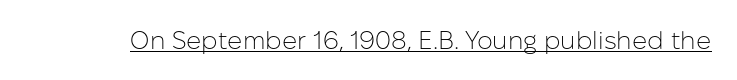
The letterforms sit at book weight or below. Posture: upright roman. Here the glyphs are tracked normally, forming tight word shapes. The words here are underlined.
